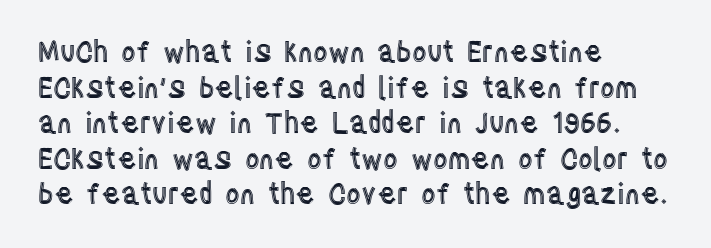
Q: Is the text italic (slanted)? A: No, it is upright.
Q: Is the text underlined? A: No.
Q: How is the paragraph aligned? A: Left-aligned.
Q: Is the spacing between letters normal or unusually wide? A: Normal.
Q: Is the spacing between lines tight, normal or loose? A: Normal.
Q: Width (condensed, normal, or wide)? A: Condensed.
Q: x-height? A: Large.
Q: Monospaced? A: No.
